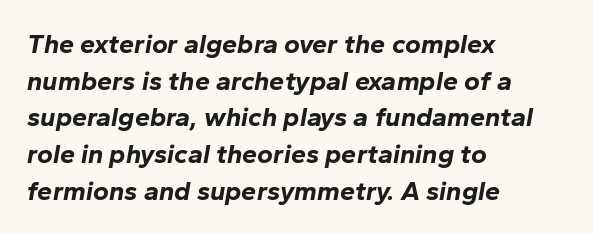
The image shows 27 px bold type, italic (leaning right); set left-aligned, normal line spacing (1.36x), normal letter spacing, not underlined.
